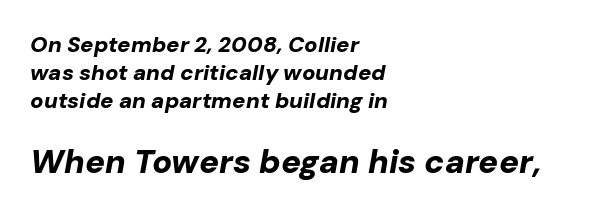
{"italic": "yes", "lean": "right", "slant_degrees": 10, "bold": "yes", "weight": "bold", "width": "normal", "stroke_contrast": "low", "x_height": "medium", "monospaced": "no", "underline": "no", "align": "left", "line_spacing": "normal", "line_spacing_ratio": 1.27, "letter_spacing": "normal", "letter_spacing_em": 0.0, "larger_block": "second", "size_ratio": 1.5, "glyph_px": 33}
